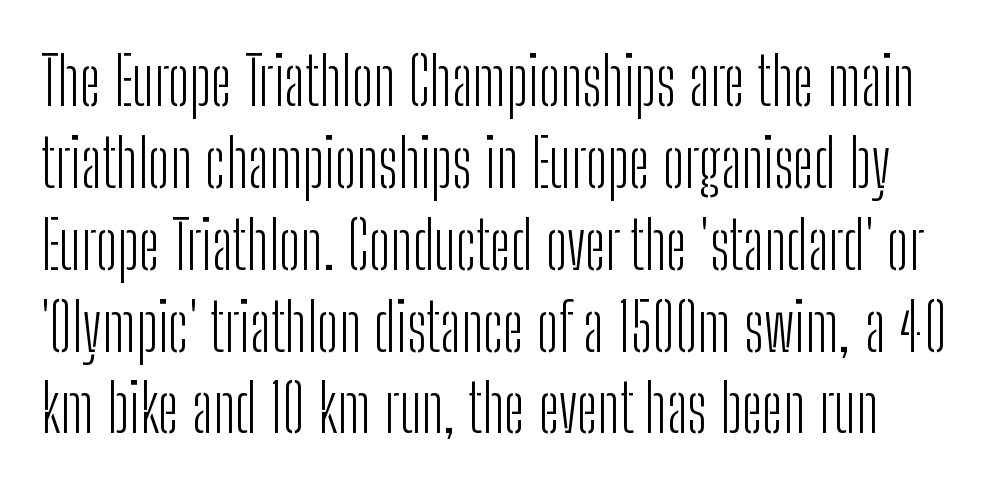
Q: Is the text bold? A: No.
Q: Is the text italic (slanted)? A: No, it is upright.
Q: Is the typeface a serif or a sans-serif typeface? A: Sans-serif.
Q: Is the text underlined? A: No.
Q: Is the spacing between letters normal or unusually wide? A: Normal.
Q: Width (condensed, normal, or wide)? A: Condensed.
Q: Stroke contrast? A: Low.
Q: x-height? A: Medium.
Q: Monospaced? A: No.
